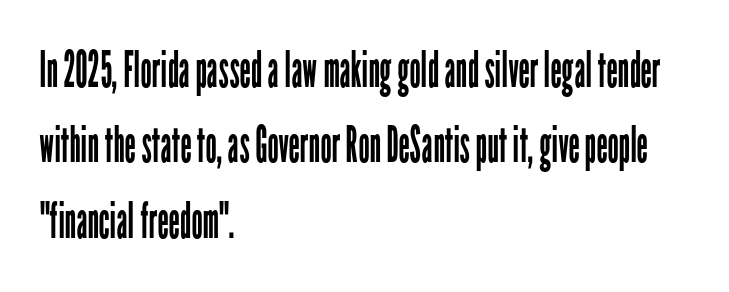
The paragraph has a hard left edge and a soft right edge. Line spacing here is normal. Default kerning and tracking; the words read as compact shapes. No letter is thick-stroked: the sample isn't bold. The typography opts for an upright posture over an oblique one. This rendering employs a face without finishing strokes, i.e., a sans-serif.
